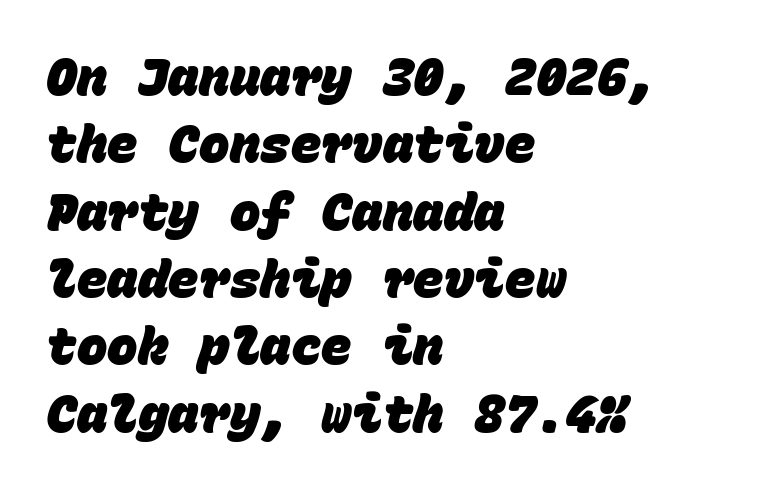
Caption: standard tracking, unaltered. The designer left line spacing at the default. No feet cap the strokes, marking this as sans-serif type. The letters are bold, with thick, heavy strokes. Check the space under the baseline: it is left empty. Typeset ragged right — the left edge is the straight one.
